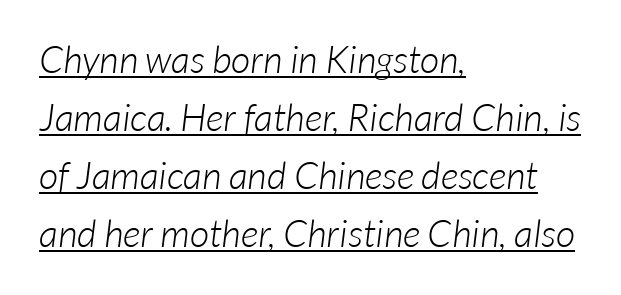
{"serif": "no", "bold": "no", "weight": "light", "width": "normal", "stroke_contrast": "low", "x_height": "medium", "monospaced": "no", "underline": "yes", "align": "left", "line_spacing": "normal", "line_spacing_ratio": 1.53, "letter_spacing": "normal", "letter_spacing_em": 0.0, "glyph_px": 38}
